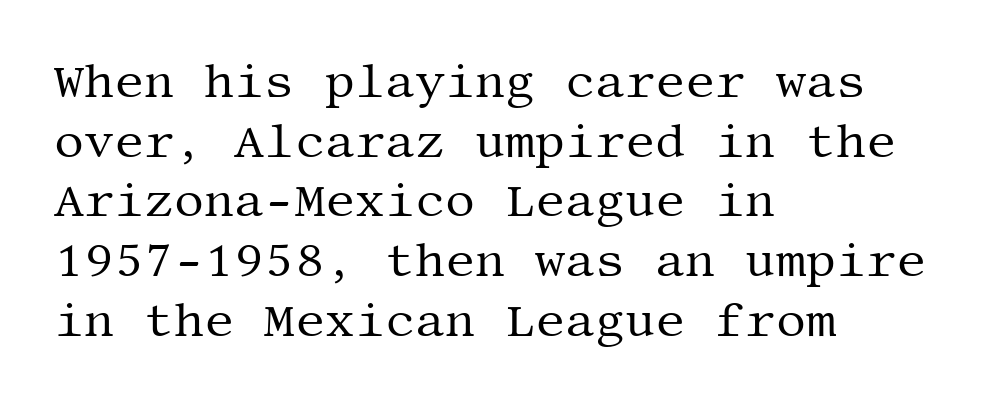
Q: Is the text bold? A: No.
Q: Is the text italic (slanted)? A: No, it is upright.
Q: Is the typeface a serif or a sans-serif typeface? A: Serif.
Q: Is the text underlined? A: No.
Q: How is the paragraph aligned? A: Left-aligned.
Q: Is the spacing between letters normal or unusually wide? A: Normal.
Q: Is the spacing between lines tight, normal or loose? A: Normal.
Q: Width (condensed, normal, or wide)? A: Normal.
Q: Stroke contrast? A: Medium.
Q: x-height? A: Large.
